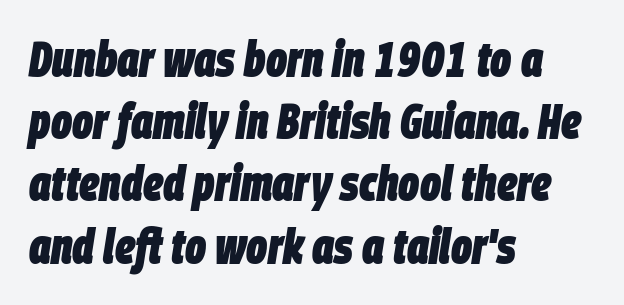
{"italic": "yes", "lean": "right", "slant_degrees": 9, "bold": "yes", "weight": "heavy", "width": "condensed", "stroke_contrast": "low", "x_height": "large", "monospaced": "no", "underline": "no", "align": "left", "line_spacing": "normal", "line_spacing_ratio": 1.27, "letter_spacing": "normal", "letter_spacing_em": 0.0, "glyph_px": 49}
